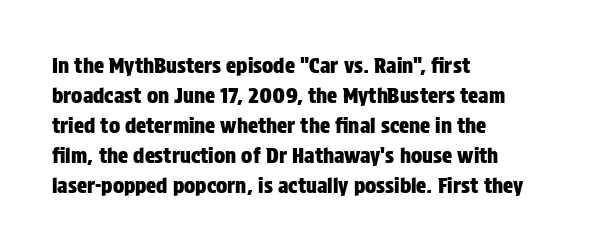
{"italic": "no", "underline": "no", "align": "left", "line_spacing": "normal", "line_spacing_ratio": 1.43, "letter_spacing": "normal", "letter_spacing_em": 0.0, "glyph_px": 21}
